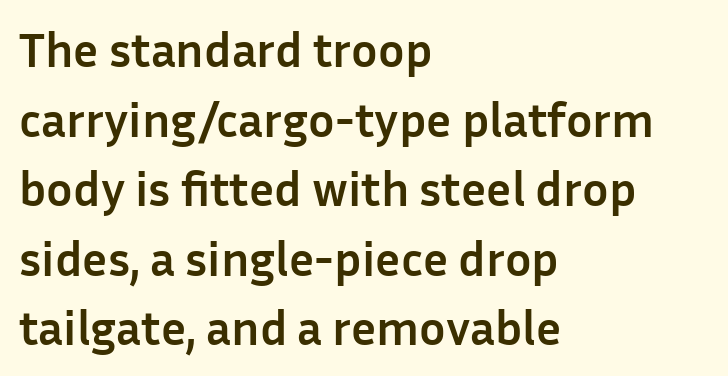
Q: Is the text bold? A: Yes.
Q: Is the text italic (slanted)? A: No, it is upright.
Q: Is the typeface a serif or a sans-serif typeface? A: Sans-serif.
Q: Is the text underlined? A: No.
Q: How is the paragraph aligned? A: Left-aligned.
Q: Is the spacing between letters normal or unusually wide? A: Normal.
Q: Is the spacing between lines tight, normal or loose? A: Normal.
Q: Width (condensed, normal, or wide)? A: Normal.
Q: Stroke contrast? A: Low.
Q: x-height? A: Medium.
Q: Monospaced? A: No.
